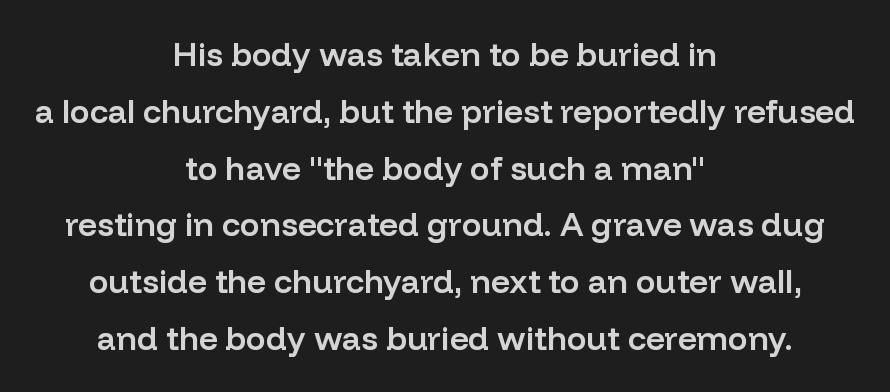
The typesetting leans somewhat heavy: a semibold. Examine the stroke ends and you'll find no serifs. Glance below the letters and you will spot only blank space. The typography opts for an upright posture over an oblique one.
